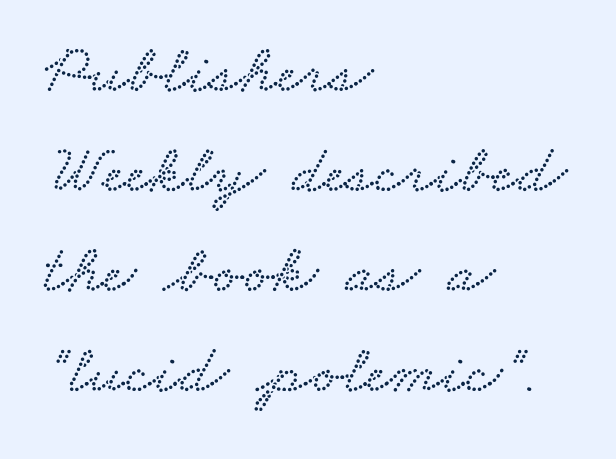
{"width": "wide", "stroke_contrast": "low", "x_height": "small", "monospaced": "no", "underline": "no", "align": "left", "line_spacing": "normal", "line_spacing_ratio": 1.45, "letter_spacing": "normal", "letter_spacing_em": 0.0, "glyph_px": 69}
